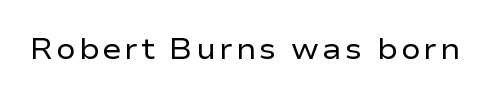
The image shows 29 px regular-weight, wide sans-serif type, upright; set not underlined; low stroke contrast and a medium x-height.
